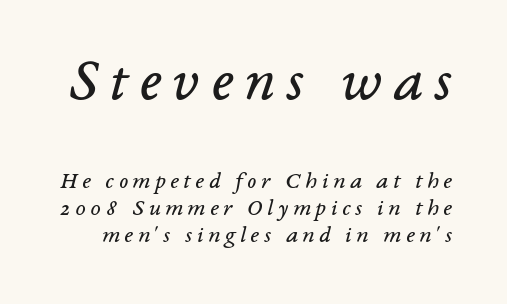
Q: Is the text bold? A: No.
Q: Is the text italic (slanted)? A: Yes, it leans right by about 14 degrees.
Q: Is the typeface a serif or a sans-serif typeface? A: Serif.
Q: Is the text underlined? A: No.
Q: Is the spacing between lines tight, normal or loose? A: Tight.
Q: Which block of text is set in a larger size, the first (top) or the second (bottom)? A: The first (top) one.
Q: Width (condensed, normal, or wide)? A: Normal.
Q: Stroke contrast? A: Low.
Q: x-height? A: Medium.
Q: Monospaced? A: No.
